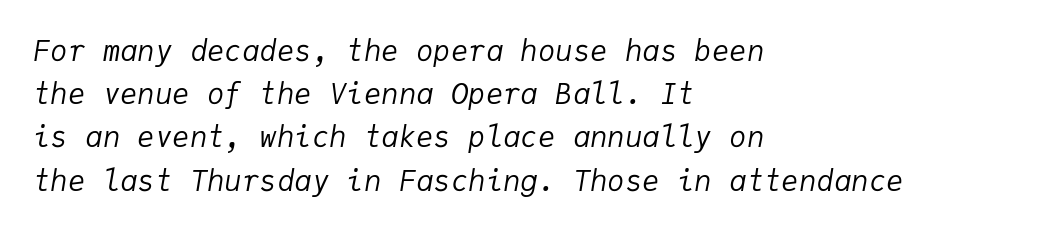
{"italic": "yes", "lean": "right", "slant_degrees": 9, "bold": "no", "weight": "regular", "width": "normal", "stroke_contrast": "low", "x_height": "medium", "monospaced": "yes", "underline": "no", "align": "left", "line_spacing": "normal", "line_spacing_ratio": 1.49, "letter_spacing": "normal", "letter_spacing_em": 0.0, "glyph_px": 29}
